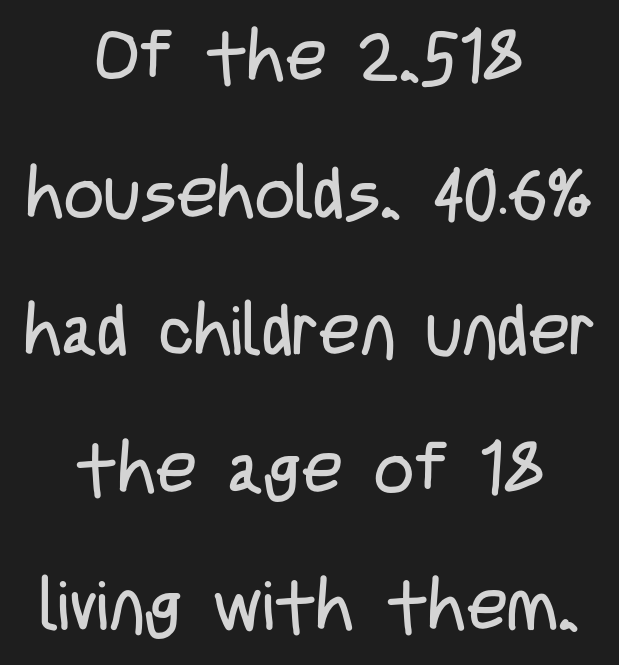
{"serif": "no", "italic": "no", "bold": "no", "weight": "regular", "width": "condensed", "stroke_contrast": "low", "x_height": "large", "monospaced": "no", "underline": "no", "align": "center", "line_spacing": "loose", "line_spacing_ratio": 1.96, "letter_spacing": "normal", "letter_spacing_em": 0.0, "glyph_px": 70}
